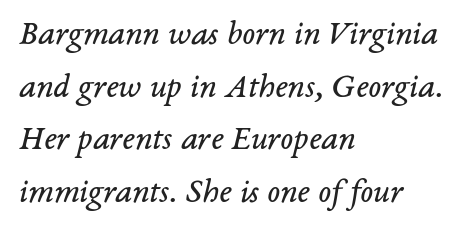
The image shows 34 px regular-weight serif type, italic (leaning right); set left-aligned, normal line spacing (1.55x), normal letter spacing, not underlined; low stroke contrast and a medium x-height.
